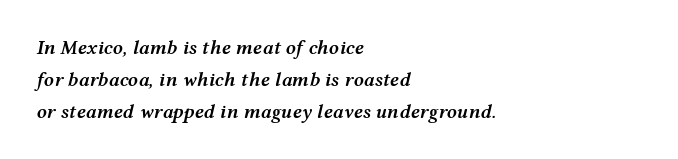
The image shows 20 px text type, italic (leaning right); set left-aligned, normal line spacing (1.6x), normal letter spacing, not underlined.
